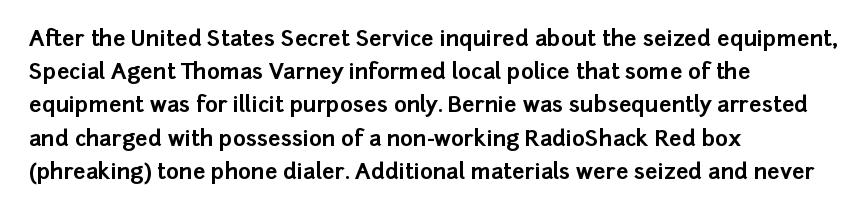
{"italic": "no", "bold": "yes", "underline": "no", "align": "left", "line_spacing": "normal", "line_spacing_ratio": 1.51, "letter_spacing": "normal", "letter_spacing_em": 0.0, "glyph_px": 22}
